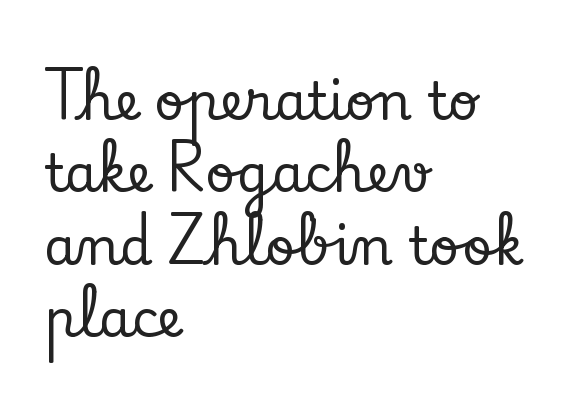
{"italic": "no", "width": "normal", "stroke_contrast": "low", "x_height": "small", "monospaced": "no", "underline": "no", "align": "left", "line_spacing": "normal", "line_spacing_ratio": 1.39, "letter_spacing": "normal", "letter_spacing_em": 0.0, "glyph_px": 52}
